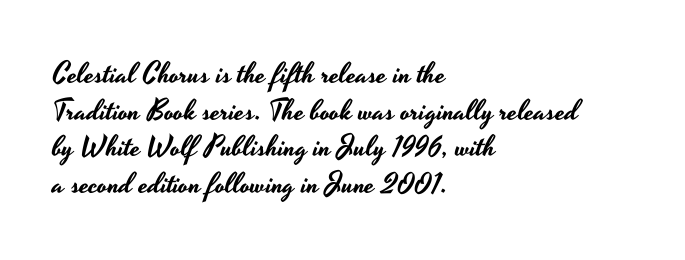
Q: Is the text italic (slanted)? A: Yes.
Q: Is the typeface a serif or a sans-serif typeface? A: Sans-serif.
Q: Is the text underlined? A: No.
Q: How is the paragraph aligned? A: Left-aligned.
Q: Is the spacing between letters normal or unusually wide? A: Normal.
Q: Is the spacing between lines tight, normal or loose? A: Normal.
Q: Width (condensed, normal, or wide)? A: Wide.
Q: Stroke contrast? A: Low.
Q: x-height? A: Small.
Q: Monospaced? A: No.
